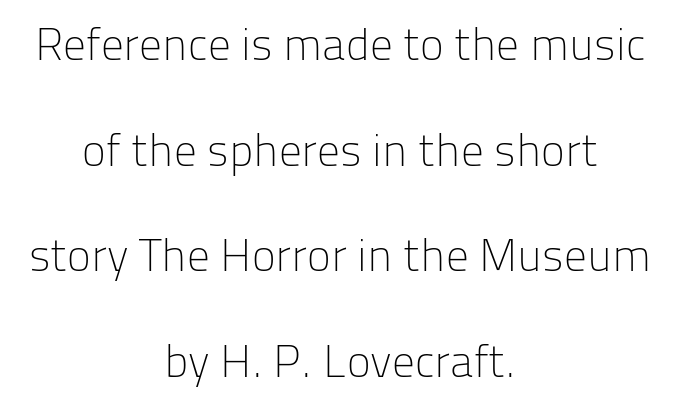
{"serif": "no", "italic": "no", "bold": "no", "weight": "light", "width": "normal", "stroke_contrast": "low", "x_height": "medium", "monospaced": "no", "underline": "no", "align": "center", "line_spacing": "loose", "line_spacing_ratio": 2.35, "letter_spacing": "normal", "letter_spacing_em": 0.0, "glyph_px": 45}
